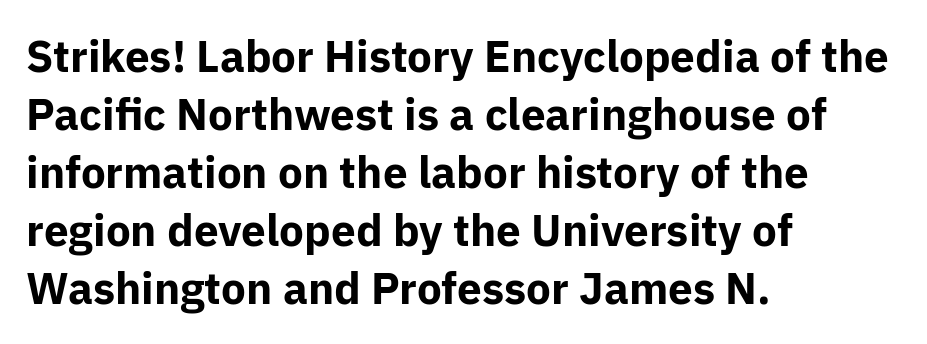
{"serif": "no", "italic": "no", "bold": "yes", "weight": "bold", "width": "normal", "stroke_contrast": "low", "x_height": "medium", "monospaced": "no", "underline": "no", "align": "left", "line_spacing": "normal", "line_spacing_ratio": 1.32, "letter_spacing": "normal", "letter_spacing_em": 0.0, "glyph_px": 44}
